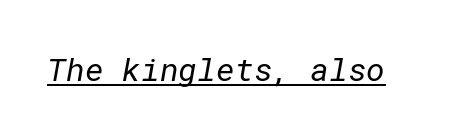
Q: Is the text bold? A: No.
Q: Is the typeface a serif or a sans-serif typeface? A: Sans-serif.
Q: Is the text underlined? A: Yes.
Q: Is the spacing between letters normal or unusually wide? A: Normal.
Q: Width (condensed, normal, or wide)? A: Normal.
Q: Stroke contrast? A: Low.
Q: x-height? A: Medium.
